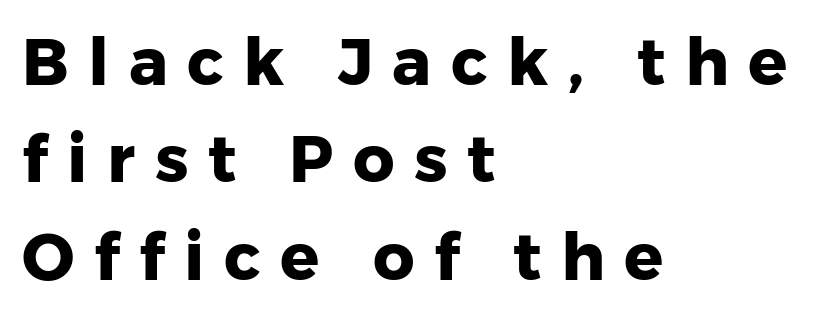
{"serif": "no", "italic": "no", "bold": "yes", "weight": "heavy", "width": "normal", "stroke_contrast": "low", "x_height": "medium", "monospaced": "no", "underline": "no", "align": "left", "line_spacing": "normal", "line_spacing_ratio": 1.5, "letter_spacing": "wide", "letter_spacing_em": 0.3, "glyph_px": 65}
